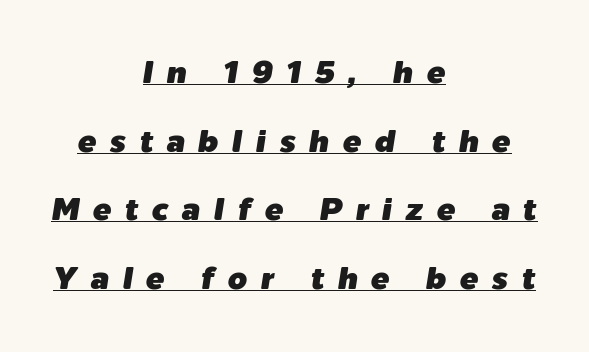
{"italic": "yes", "lean": "right", "slant_degrees": 9, "width": "normal", "stroke_contrast": "low", "x_height": "medium", "monospaced": "no", "underline": "yes", "align": "center", "line_spacing": "loose", "line_spacing_ratio": 2.21, "letter_spacing": "wide", "letter_spacing_em": 0.43, "glyph_px": 31}
